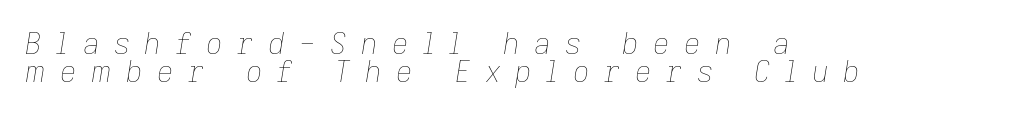
Q: Is the text bold? A: No.
Q: Is the text italic (slanted)? A: Yes, it leans right by about 9 degrees.
Q: Is the text underlined? A: No.
Q: How is the paragraph aligned? A: Left-aligned.
Q: Is the spacing between letters normal or unusually wide? A: Unusually wide.
Q: Is the spacing between lines tight, normal or loose? A: Tight.
Q: Width (condensed, normal, or wide)? A: Normal.
Q: Stroke contrast? A: Low.
Q: x-height? A: Medium.
Q: Monospaced? A: No.
